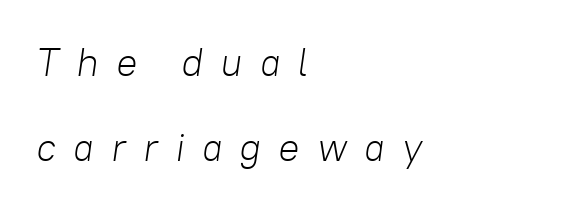
{"italic": "yes", "lean": "right", "slant_degrees": 8, "bold": "no", "weight": "light", "width": "normal", "stroke_contrast": "low", "x_height": "medium", "monospaced": "no", "underline": "no", "align": "left", "line_spacing": "loose", "line_spacing_ratio": 2.12, "letter_spacing": "wide", "letter_spacing_em": 0.42, "glyph_px": 40}
